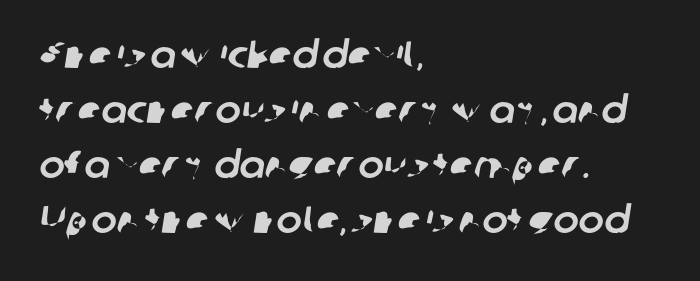
Q: Is the typeface a serif or a sans-serif typeface? A: Sans-serif.
Q: Is the text underlined? A: No.
Q: How is the paragraph aligned? A: Left-aligned.
Q: Is the spacing between letters normal or unusually wide? A: Normal.
Q: Is the spacing between lines tight, normal or loose? A: Normal.
Q: Width (condensed, normal, or wide)? A: Normal.
Q: Stroke contrast? A: Low.
Q: x-height? A: Medium.
Q: Monospaced? A: No.
